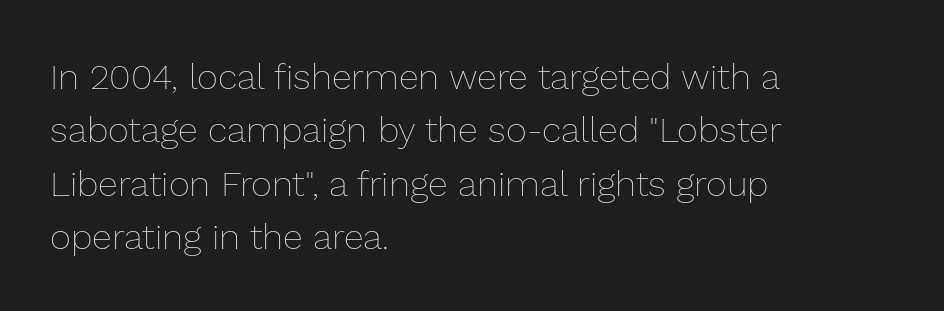
Q: Is the text bold? A: No.
Q: Is the text italic (slanted)? A: No, it is upright.
Q: Is the text underlined? A: No.
Q: How is the paragraph aligned? A: Left-aligned.
Q: Is the spacing between letters normal or unusually wide? A: Normal.
Q: Is the spacing between lines tight, normal or loose? A: Normal.
Q: Width (condensed, normal, or wide)? A: Normal.
Q: Stroke contrast? A: Low.
Q: x-height? A: Medium.
Q: Monospaced? A: No.
